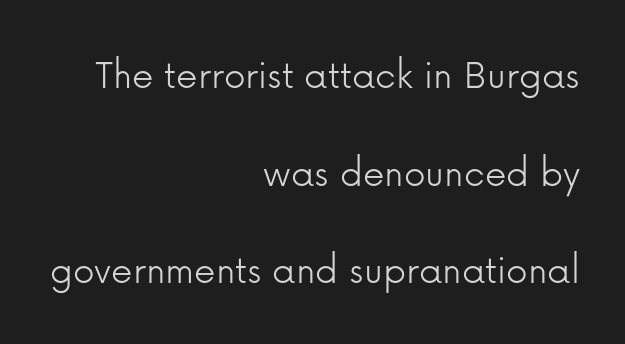
{"serif": "no", "italic": "no", "bold": "no", "weight": "light", "width": "normal", "stroke_contrast": "low", "x_height": "medium", "monospaced": "no", "underline": "no", "align": "right", "line_spacing": "loose", "line_spacing_ratio": 2.27, "letter_spacing": "normal", "letter_spacing_em": 0.0, "glyph_px": 43}
